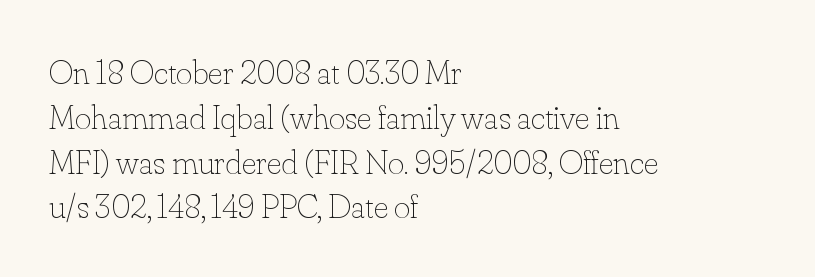
{"italic": "no", "bold": "no", "weight": "thin", "width": "normal", "stroke_contrast": "low", "x_height": "small", "monospaced": "no", "underline": "no", "align": "left", "line_spacing": "normal", "line_spacing_ratio": 1.28, "letter_spacing": "normal", "letter_spacing_em": 0.0, "glyph_px": 35}
